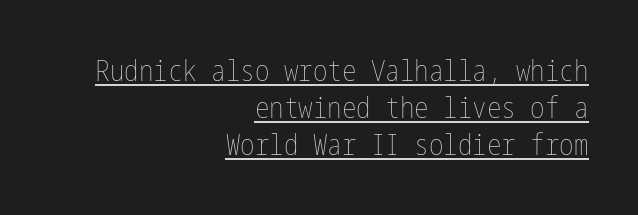
{"italic": "no", "bold": "no", "weight": "thin", "width": "condensed", "stroke_contrast": "low", "x_height": "medium", "underline": "yes", "align": "right", "line_spacing": "normal", "line_spacing_ratio": 1.28, "letter_spacing": "normal", "letter_spacing_em": 0.0, "glyph_px": 29}
